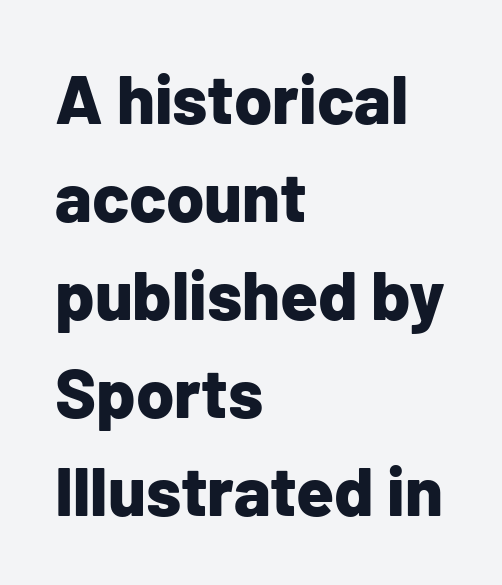
Q: Is the text bold? A: Yes.
Q: Is the text italic (slanted)? A: No, it is upright.
Q: Is the typeface a serif or a sans-serif typeface? A: Sans-serif.
Q: Is the text underlined? A: No.
Q: How is the paragraph aligned? A: Left-aligned.
Q: Is the spacing between letters normal or unusually wide? A: Normal.
Q: Is the spacing between lines tight, normal or loose? A: Normal.
Q: Width (condensed, normal, or wide)? A: Normal.
Q: Stroke contrast? A: Low.
Q: x-height? A: Medium.
Q: Monospaced? A: No.
